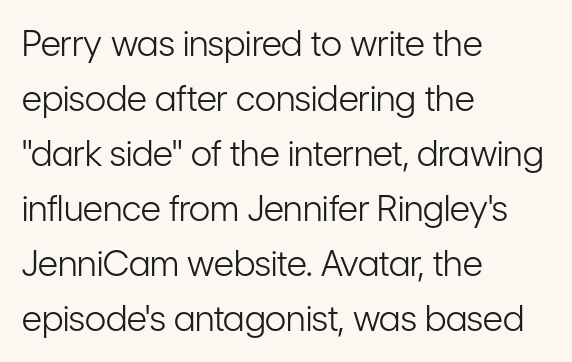
The image shows 35 px light, condensed sans-serif type, upright; set left-aligned, normal line spacing (1.57x), normal letter spacing, not underlined; low stroke contrast and a medium x-height.
